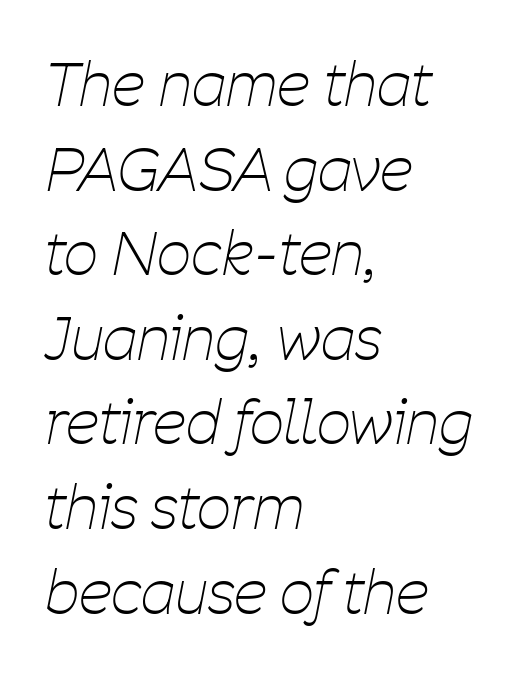
{"italic": "yes", "lean": "right", "slant_degrees": 11, "bold": "no", "weight": "thin", "width": "condensed", "stroke_contrast": "low", "x_height": "medium", "monospaced": "no", "underline": "no", "align": "left", "line_spacing": "normal", "line_spacing_ratio": 1.41, "letter_spacing": "normal", "letter_spacing_em": 0.0, "glyph_px": 60}
